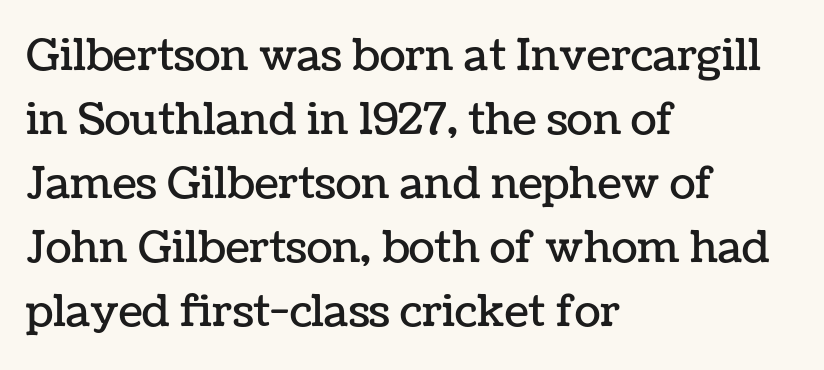
{"italic": "no", "width": "normal", "stroke_contrast": "low", "x_height": "medium", "monospaced": "no", "underline": "no", "align": "left", "line_spacing": "normal", "line_spacing_ratio": 1.49, "letter_spacing": "normal", "letter_spacing_em": 0.0, "glyph_px": 43}
